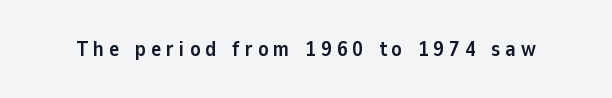
Q: Is the text bold? A: Yes.
Q: Is the text italic (slanted)? A: No, it is upright.
Q: Is the text underlined? A: No.
Q: Is the spacing between letters normal or unusually wide? A: Unusually wide.
